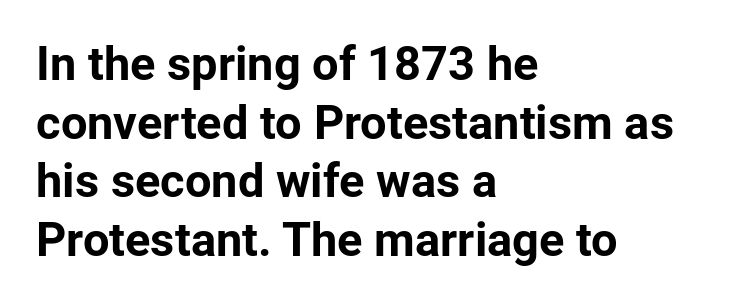
The image shows 47 px bold sans-serif type, upright; set left-aligned, normal line spacing (1.25x), normal letter spacing, not underlined; low stroke contrast and a medium x-height.
